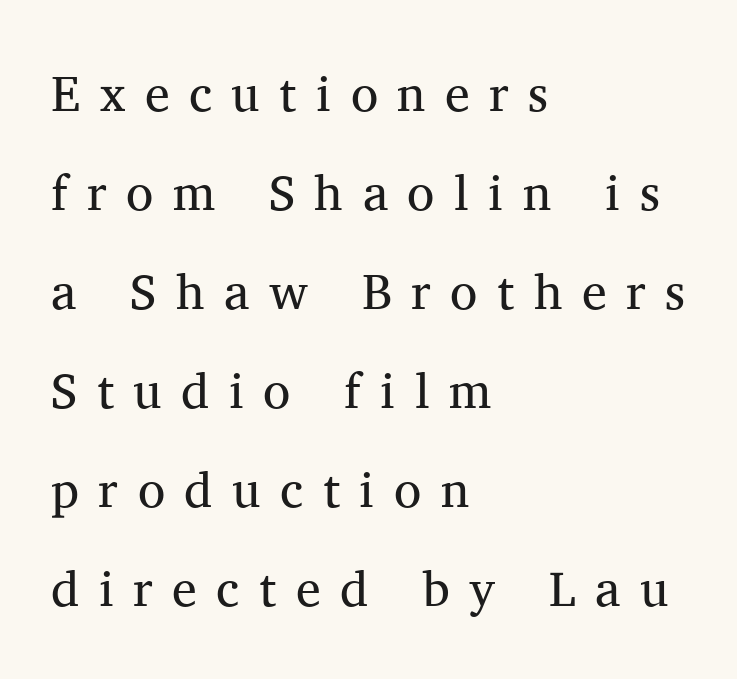
What's the leading like? Stretched, with rows far apart. The string is rendered with underlining switched off. These lines stack with their left ends in a neat column. The typography opts for an upright posture over an oblique one. Classification — serif.
